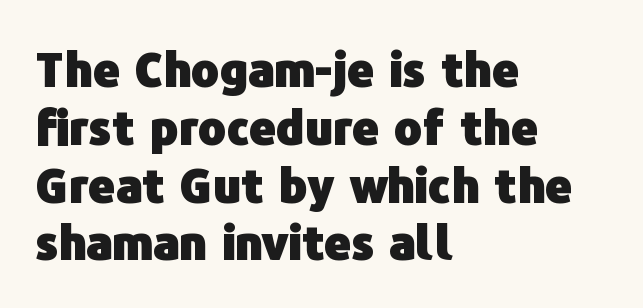
The image shows 47 px heavy sans-serif type, upright; set left-aligned, line spacing 1.23x, normal letter spacing, not underlined; low stroke contrast and a medium x-height.
